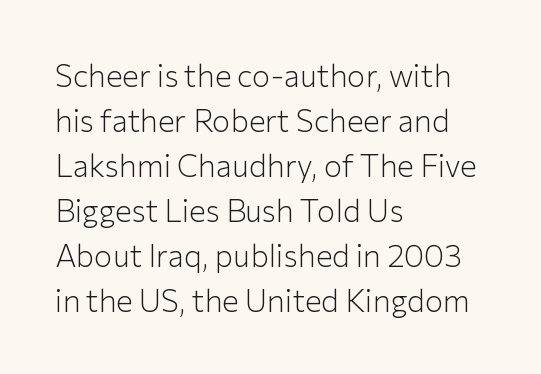
Spacing verdict: proportional, widths tailored to each character. Stroke mass is kept to a normal reading level or below. A typesetter would call this zero additional tracking. Students, observe: this is what conventionally led text looks like.
